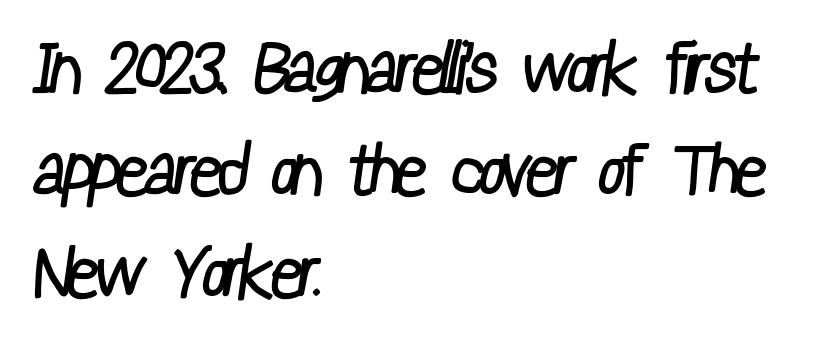
Q: Is the text bold? A: No.
Q: Is the typeface a serif or a sans-serif typeface? A: Sans-serif.
Q: Is the text underlined? A: No.
Q: How is the paragraph aligned? A: Left-aligned.
Q: Is the spacing between letters normal or unusually wide? A: Normal.
Q: Is the spacing between lines tight, normal or loose? A: Normal.
Q: Width (condensed, normal, or wide)? A: Condensed.
Q: Stroke contrast? A: Low.
Q: x-height? A: Medium.
Q: Monospaced? A: No.
